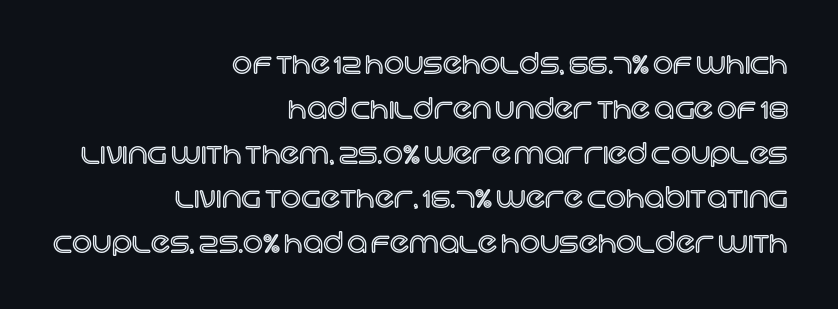
Note the varied advance widths — an 'i' is clearly narrower than an 'm'. Line spacing here is normal. Unmarked baselines from the first word to the last. Inter-character spacing is left at the font's built-in metrics. Caption: multi-line text, flush right, ragged left. No italicization has been applied; the sample stays upright.
